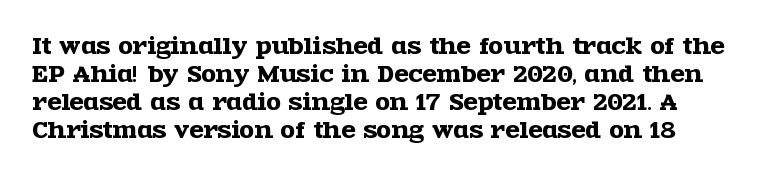
Q: Is the text italic (slanted)? A: No, it is upright.
Q: Is the text underlined? A: No.
Q: Is the spacing between letters normal or unusually wide? A: Normal.
Q: Is the spacing between lines tight, normal or loose? A: Normal.
